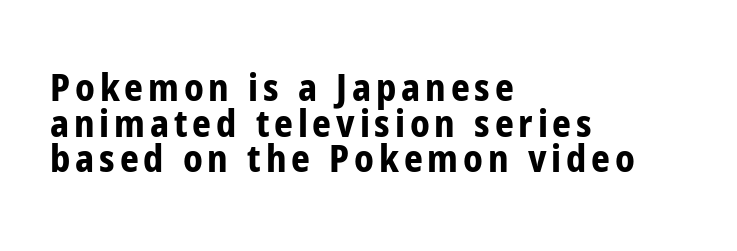
The image shows 37 px bold, condensed sans-serif type, upright; set left-aligned, tight line spacing (0.96x), not underlined; low stroke contrast and a medium x-height.
